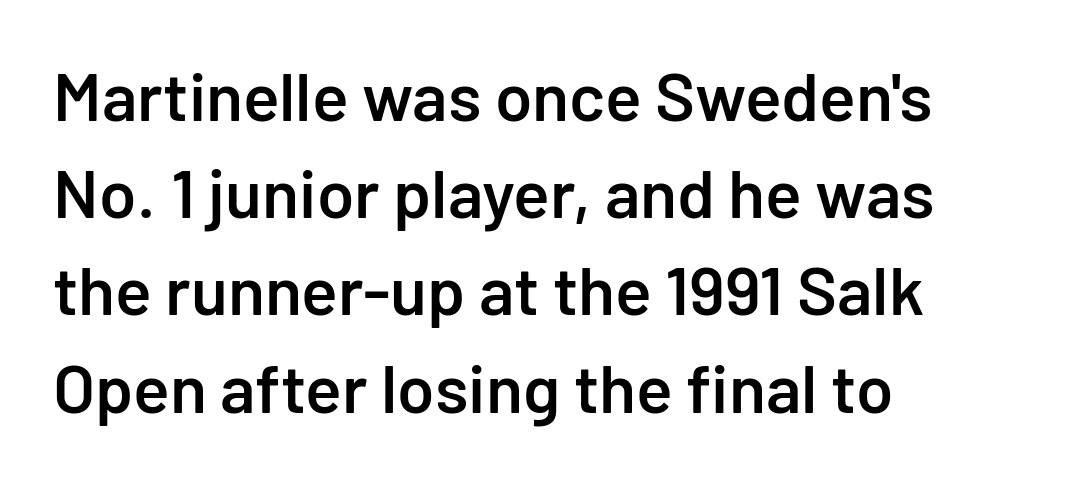
The image shows 68 px semibold sans-serif type, upright; set left-aligned, normal line spacing (1.43x), normal letter spacing, not underlined; low stroke contrast and a medium x-height.
